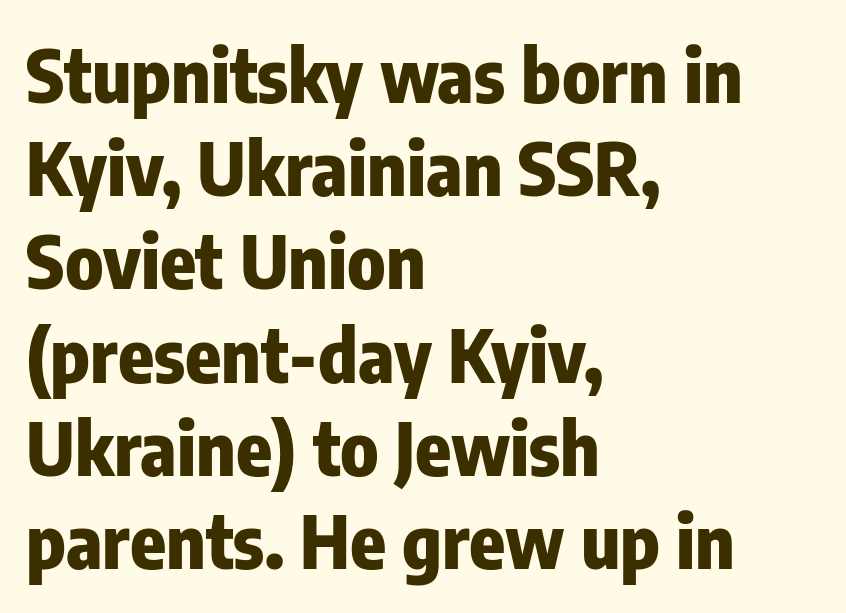
The image shows 74 px heavy, condensed sans-serif type, upright; set left-aligned, normal line spacing (1.26x), normal letter spacing, not underlined; low stroke contrast and a medium x-height.
